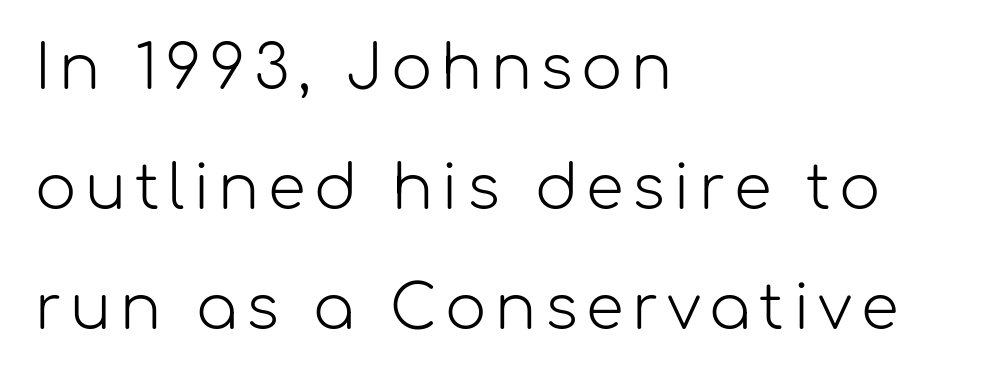
{"serif": "no", "italic": "no", "bold": "no", "weight": "light", "width": "normal", "stroke_contrast": "low", "x_height": "medium", "monospaced": "no", "underline": "no", "align": "left", "line_spacing": "loose", "line_spacing_ratio": 1.97, "glyph_px": 61}
